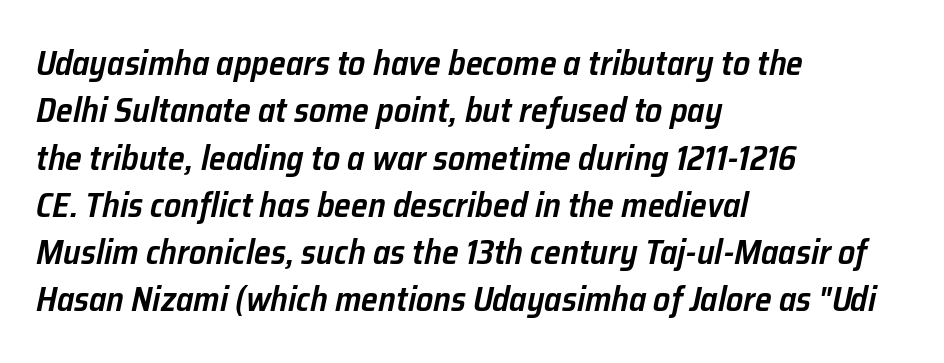
Do the characters align in a grid? No, the font is proportional. Whoever set this chose a conventional vertical rhythm. Each word holds together tightly as a unit, with standard inter-letter gaps. A classic flush-left, rag-right setting is used for this passage. Stems and bowls a touch heavier than normal — semibold. Descenders hang freely into open space.
